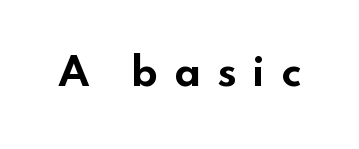
{"serif": "no", "italic": "no", "bold": "yes", "weight": "bold", "width": "wide", "stroke_contrast": "low", "x_height": "small", "monospaced": "no", "underline": "no", "letter_spacing": "wide", "letter_spacing_em": 0.41, "glyph_px": 38}
